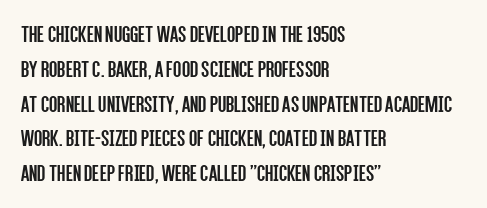
Q: Is the text bold? A: No.
Q: Is the text italic (slanted)? A: No, it is upright.
Q: Is the text underlined? A: No.
Q: How is the paragraph aligned? A: Left-aligned.
Q: Is the spacing between letters normal or unusually wide? A: Normal.
Q: Is the spacing between lines tight, normal or loose? A: Normal.
